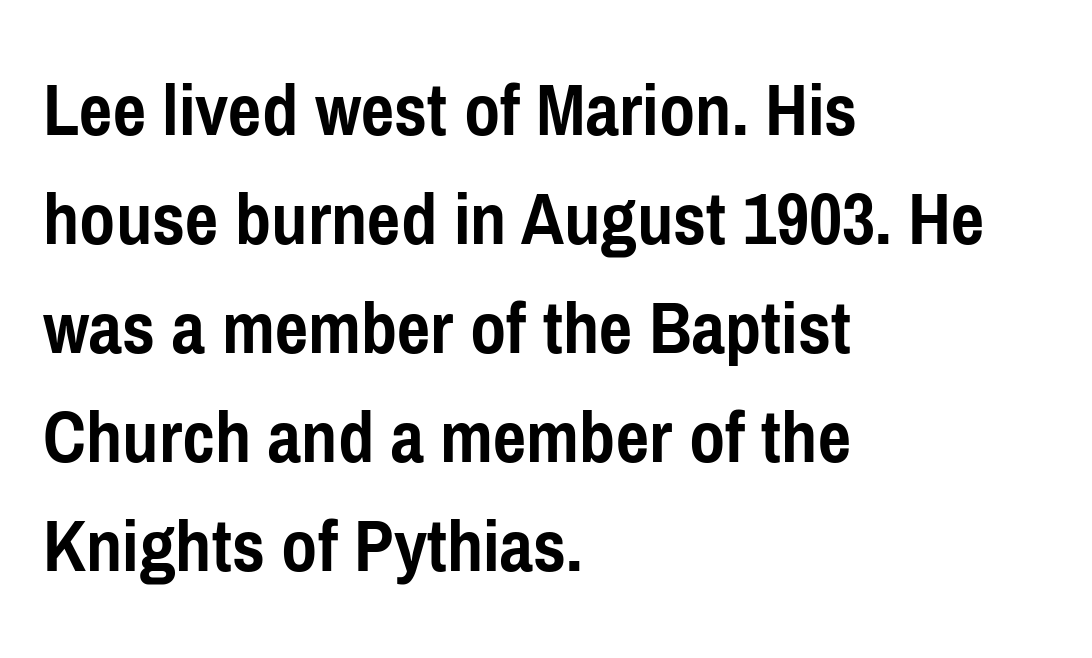
Q: Is the text bold? A: Yes.
Q: Is the text italic (slanted)? A: No, it is upright.
Q: Is the typeface a serif or a sans-serif typeface? A: Sans-serif.
Q: Is the text underlined? A: No.
Q: How is the paragraph aligned? A: Left-aligned.
Q: Is the spacing between letters normal or unusually wide? A: Normal.
Q: Is the spacing between lines tight, normal or loose? A: Normal.
Q: Width (condensed, normal, or wide)? A: Condensed.
Q: Stroke contrast? A: Low.
Q: x-height? A: Medium.
Q: Monospaced? A: No.
